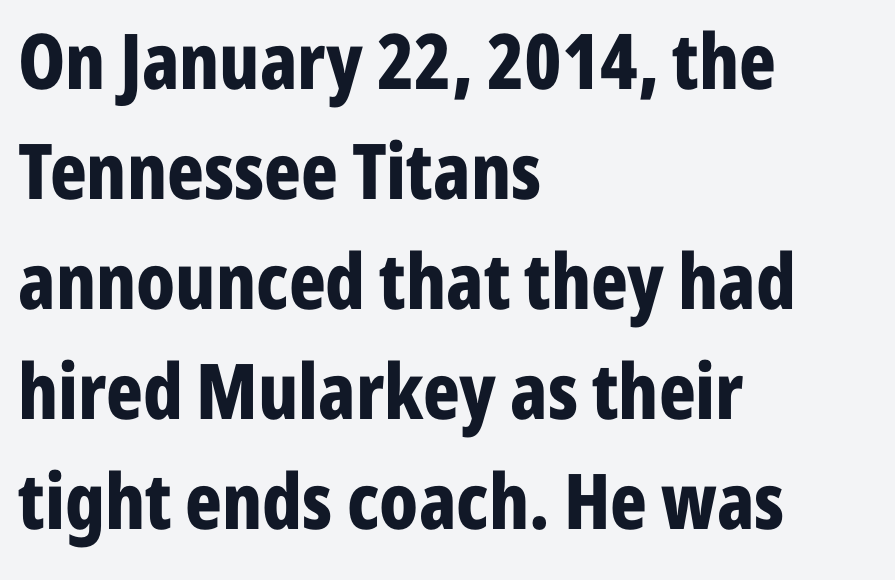
Vertical spacing — default. The passage shown is typeset with a sans-serif family. The words here are not underlined. This rendering leaves character spacing at its baseline value. The letters advance in unequal steps, a hallmark of proportional type. Pretty heavy lettering here — definitely bold.
